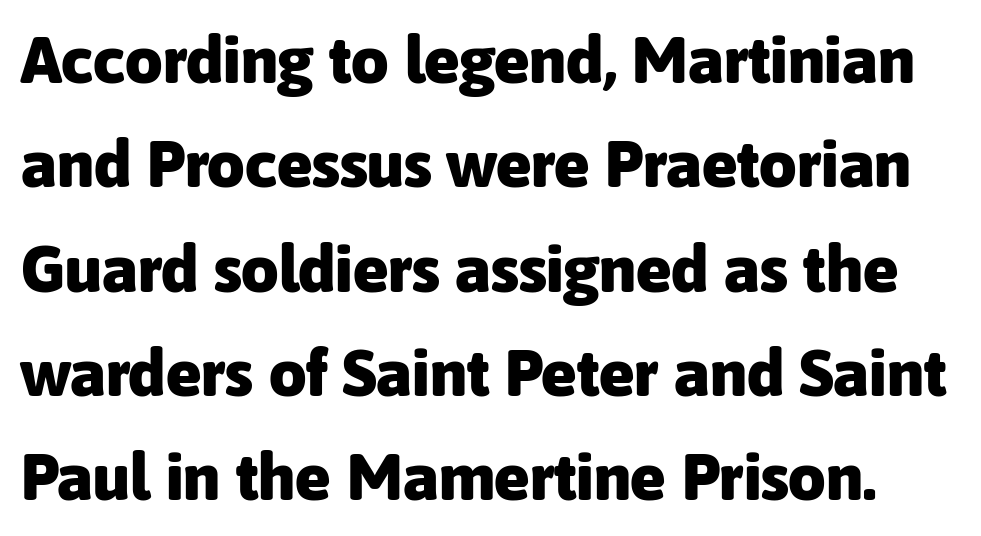
What weight is shown? A full bold with thick strokes. Is there much room between lines? A standard amount, neither cramped nor airy. Plain, unruled lines of type. Unlike italic type, these characters show no tilt at all. You could call the tracking neutral — neither tight nor loose. The passage shown is typeset with a sans-serif family.
